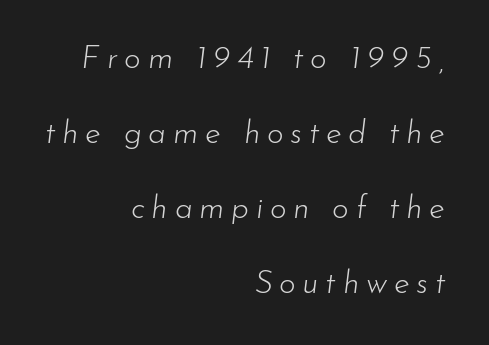
{"italic": "yes", "lean": "right", "slant_degrees": 7, "bold": "no", "weight": "light", "width": "normal", "stroke_contrast": "low", "x_height": "small", "monospaced": "no", "underline": "no", "align": "right", "line_spacing": "loose", "line_spacing_ratio": 2.34, "letter_spacing": "wide", "letter_spacing_em": 0.21, "glyph_px": 32}
